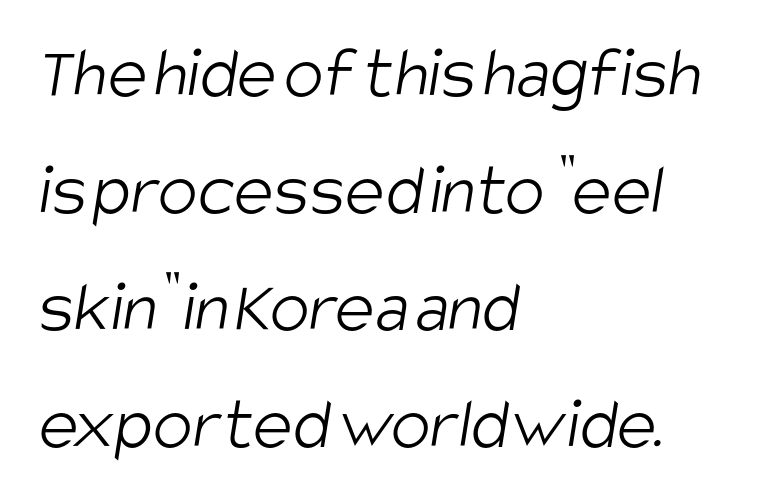
{"serif": "no", "bold": "no", "weight": "light", "width": "condensed", "stroke_contrast": "low", "x_height": "large", "monospaced": "no", "underline": "no", "align": "left", "line_spacing": "normal", "line_spacing_ratio": 1.58, "letter_spacing": "normal", "letter_spacing_em": 0.0, "glyph_px": 74}
